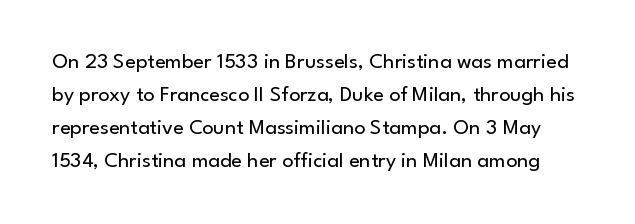
{"italic": "no", "bold": "no", "underline": "no", "line_spacing": "normal", "line_spacing_ratio": 1.5, "letter_spacing": "normal", "letter_spacing_em": 0.0, "glyph_px": 22}
